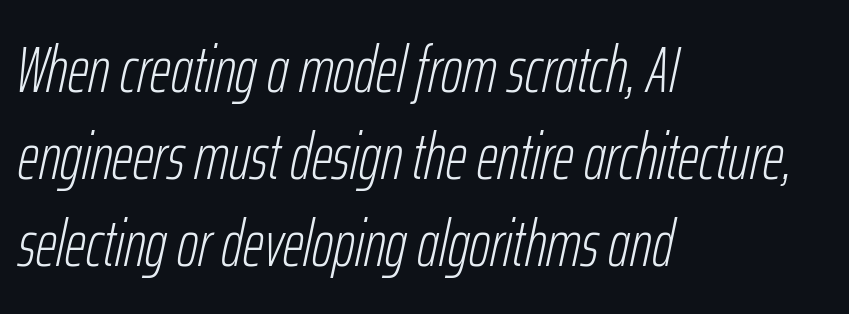
Q: Is the text bold? A: No.
Q: Is the text italic (slanted)? A: Yes, it leans right by about 12 degrees.
Q: Is the text underlined? A: No.
Q: How is the paragraph aligned? A: Left-aligned.
Q: Is the spacing between letters normal or unusually wide? A: Normal.
Q: Is the spacing between lines tight, normal or loose? A: Normal.
Q: Width (condensed, normal, or wide)? A: Condensed.
Q: Stroke contrast? A: Low.
Q: x-height? A: Medium.
Q: Monospaced? A: No.
